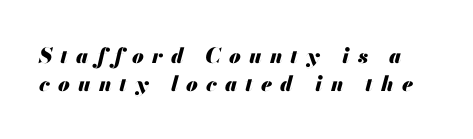
{"italic": "yes", "lean": "right", "slant_degrees": 13, "bold": "yes", "underline": "no", "line_spacing": "normal", "line_spacing_ratio": 1.33, "letter_spacing": "wide", "letter_spacing_em": 0.39, "glyph_px": 21}
